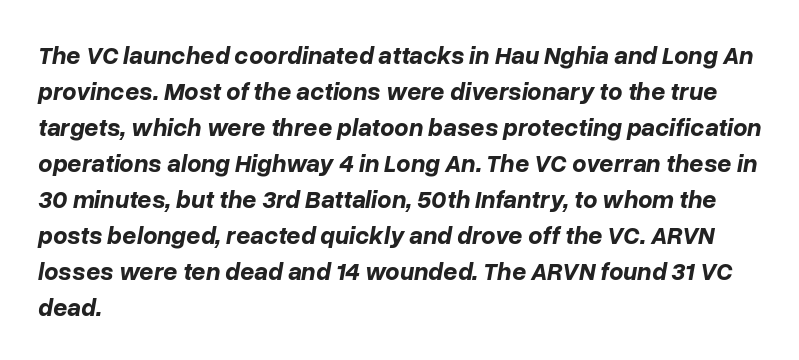
Regarding leading, the lines here are spaced in the standard way. The face used here has the dense, thick strokes of a bold. In terms of letterspacing, this is plain default setting. Check the space under the baseline: it is left empty.
